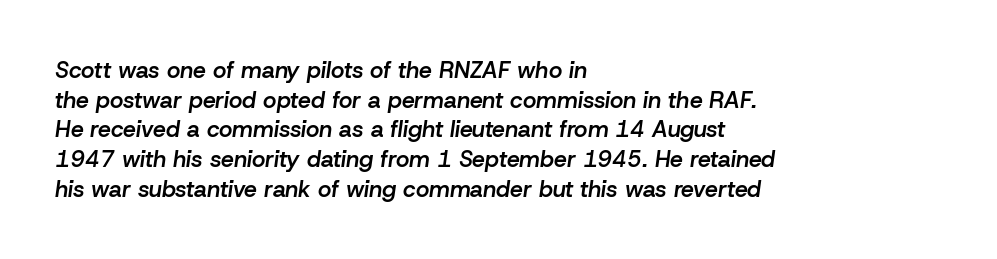
{"italic": "yes", "lean": "right", "slant_degrees": 8, "bold": "semi", "underline": "no", "align": "left", "line_spacing": "normal", "line_spacing_ratio": 1.29, "letter_spacing": "normal", "letter_spacing_em": 0.0, "glyph_px": 23}
